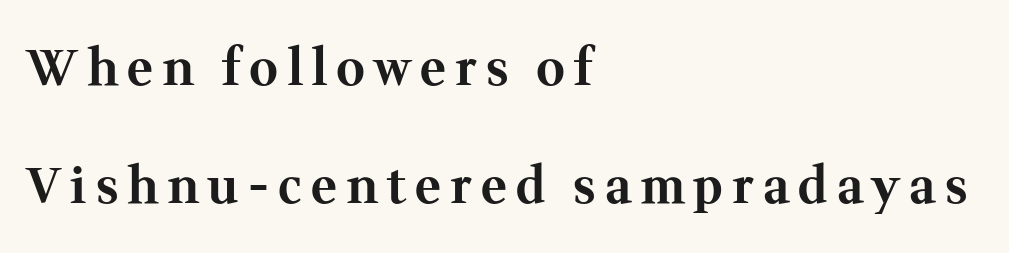
Horizontal alignment here is leftward, the default for most running prose. Stroke terminals: seriffed. The glyphs have the mass of a bold cut. The letters stand upright; this is a roman face. A clean baseline with only descenders dipping below it.
